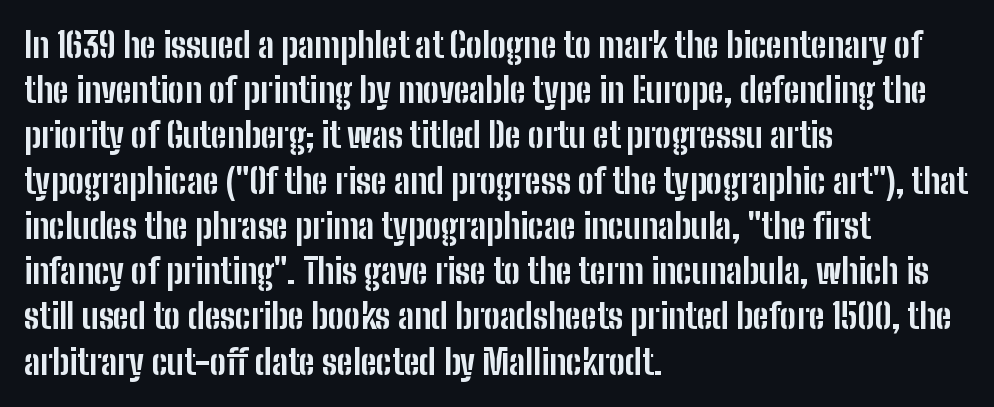
Caption: multi-line text, flush left, ragged right. The gap between lines stays unmarked. Baseline-to-baseline distance is the conventional proportion of letter height. The type is set solid horizontally, with unmodified tracking. Font category for this specimen: sans-serif. These words are printed bold, with thick strokes throughout.
